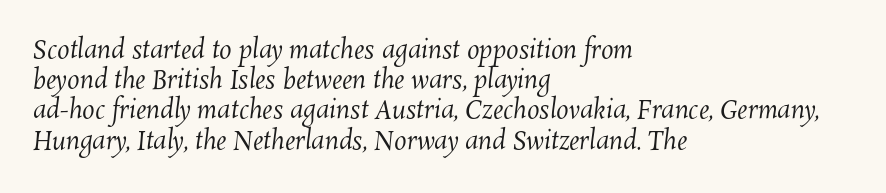
Q: Is the text bold? A: No.
Q: Is the text underlined? A: No.
Q: How is the paragraph aligned? A: Left-aligned.
Q: Is the spacing between letters normal or unusually wide? A: Normal.
